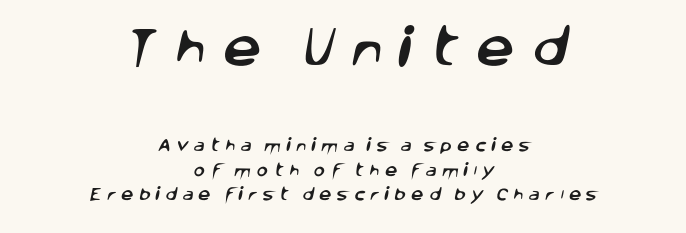
How are the letters spaced? Widely, with obvious added tracking. Each letter keeps its own natural width here, so spacing adapts to shape. Nope, no serifs anywhere on these letters. Quick note: underline off. The block sitting higher on the canvas is the one with enlarged characters. The rendering positions every line midway between the sides.
